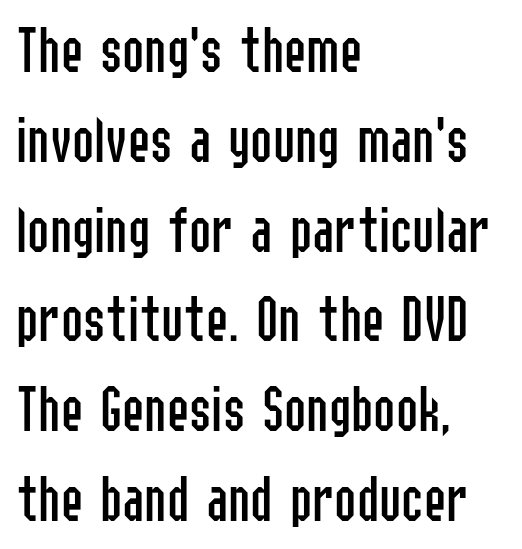
{"serif": "no", "italic": "no", "bold": "no", "weight": "regular", "width": "condensed", "stroke_contrast": "low", "x_height": "medium", "monospaced": "no", "underline": "no", "align": "left", "line_spacing": "normal", "line_spacing_ratio": 1.34, "letter_spacing": "normal", "letter_spacing_em": 0.0, "glyph_px": 67}
